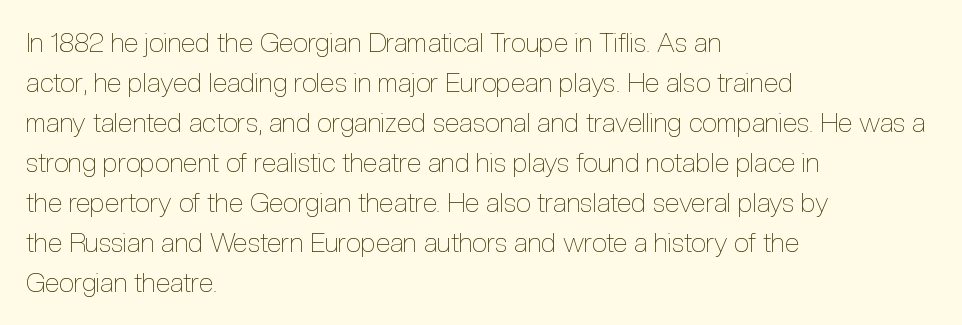
{"italic": "no", "bold": "no", "underline": "no", "align": "left", "line_spacing": "normal", "line_spacing_ratio": 1.48, "letter_spacing": "normal", "letter_spacing_em": 0.0, "glyph_px": 27}
